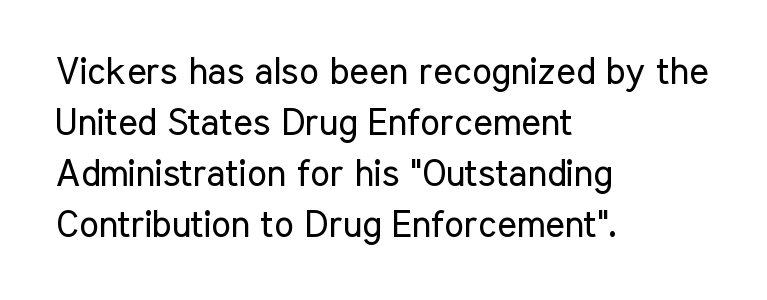
Weight: regular or lighter. It's the straight-up-and-down kind of type. The baseline area is clear. Letter spacing: default. Whoever set this chose a conventional vertical rhythm.
